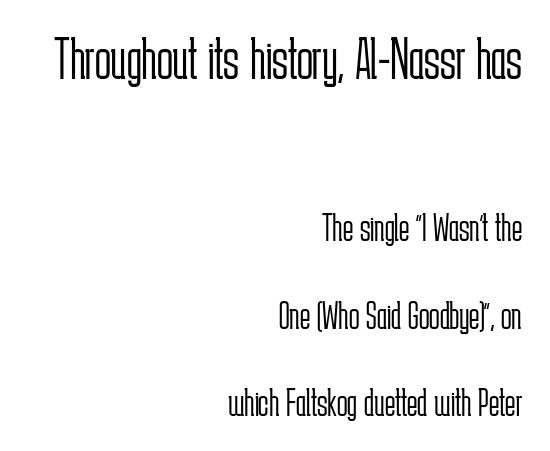
The image shows 59 px light, condensed sans-serif type, upright; set right-aligned, loose line spacing (2.24x), normal letter spacing, not underlined; the first (top) block is 1.51x larger; low stroke contrast and a medium x-height.
